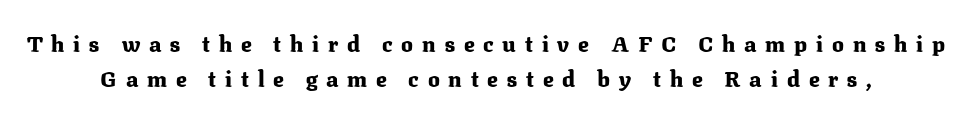
The image shows 22 px bold type, upright; set normal line spacing (1.6x), unusually wide letter spacing (+0.4 em), not underlined.
